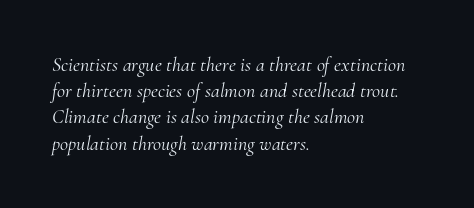
{"italic": "yes", "lean": "right", "slant_degrees": 10, "bold": "no", "underline": "no", "align": "left", "line_spacing": "normal", "line_spacing_ratio": 1.31, "letter_spacing": "normal", "letter_spacing_em": 0.0, "glyph_px": 20}
